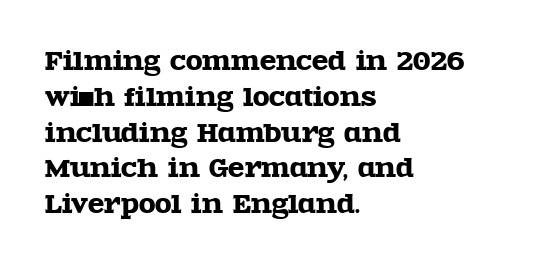
The image shows 24 px text type, upright; set left-aligned, normal line spacing (1.49x), normal letter spacing, not underlined.
